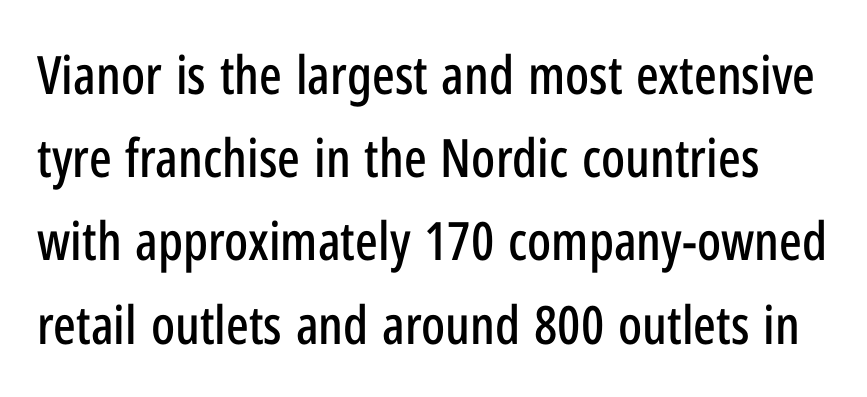
The image shows 53 px condensed sans-serif type, upright; set normal line spacing (1.57x), normal letter spacing, not underlined; low stroke contrast and a medium x-height.
